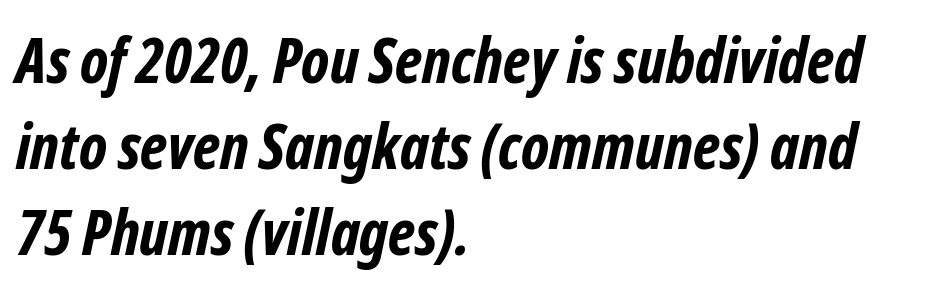
The image shows 62 px bold, condensed sans-serif type; set left-aligned, normal line spacing (1.39x), normal letter spacing, not underlined; low stroke contrast and a medium x-height.
